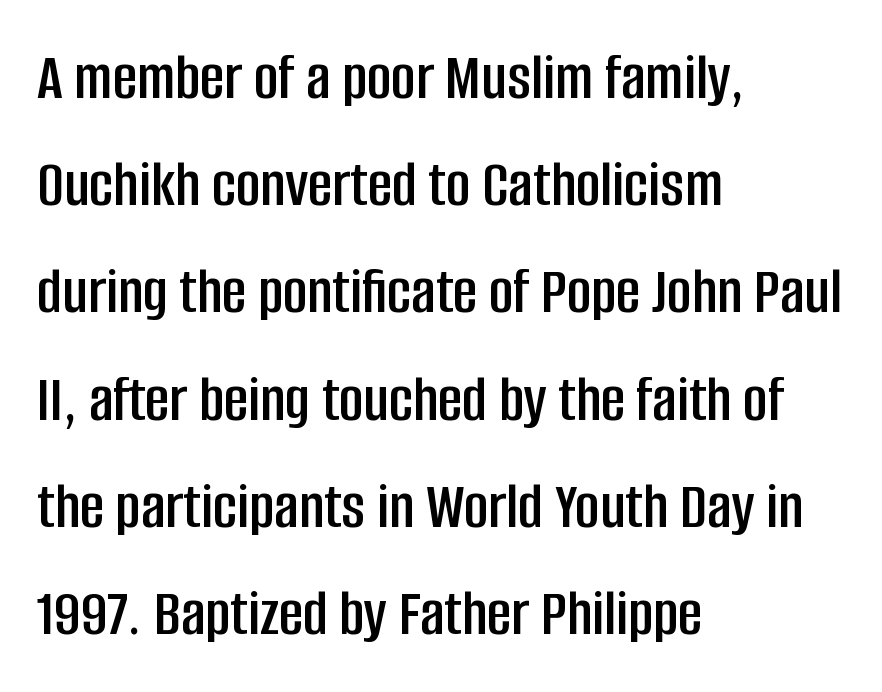
This block has exactly the height ordinary leading produces. Every stem runs plumb, perpendicular to the baseline. Note the varied advance widths — an 'i' is clearly narrower than an 'm'. The rendering shows plain stroke endings on the letterforms — a sans-serif design. Each word holds together tightly as a unit, with standard inter-letter gaps.
